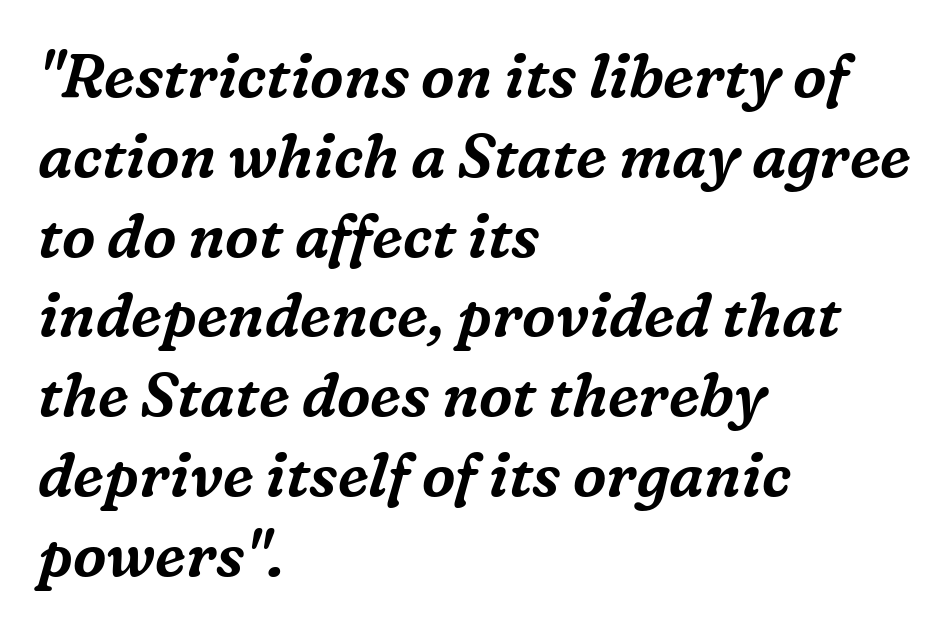
Q: Is the text italic (slanted)? A: Yes, it leans right by about 16 degrees.
Q: Is the typeface a serif or a sans-serif typeface? A: Serif.
Q: Is the text underlined? A: No.
Q: How is the paragraph aligned? A: Left-aligned.
Q: Is the spacing between letters normal or unusually wide? A: Normal.
Q: Is the spacing between lines tight, normal or loose? A: Normal.
Q: Width (condensed, normal, or wide)? A: Normal.
Q: Stroke contrast? A: Medium.
Q: x-height? A: Medium.
Q: Monospaced? A: No.
